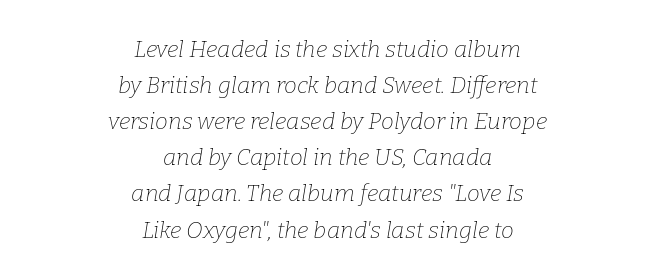
The rendering applies a slant to the glyphs. Spacing between characters is what you'd get straight out of the box. Letters rest on an invisible, unmarked baseline. Where is the straight margin? There isn't one; the lines are centered. The rows are spaced the way most documents space them.
